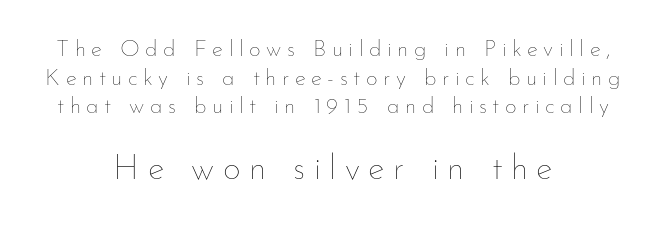
{"italic": "no", "bold": "no", "weight": "thin", "width": "normal", "stroke_contrast": "low", "x_height": "small", "monospaced": "no", "underline": "no", "align": "center", "line_spacing_ratio": 1.24, "letter_spacing": "wide", "letter_spacing_em": 0.24, "larger_block": "second", "size_ratio": 1.52, "glyph_px": 35}
